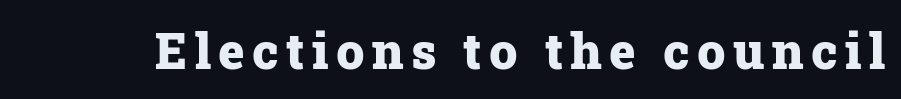
Q: Is the text bold? A: Yes.
Q: Is the text italic (slanted)? A: No, it is upright.
Q: Is the typeface a serif or a sans-serif typeface? A: Serif.
Q: Is the text underlined? A: No.
Q: Width (condensed, normal, or wide)? A: Normal.
Q: Stroke contrast? A: Low.
Q: x-height? A: Medium.
Q: Monospaced? A: No.
